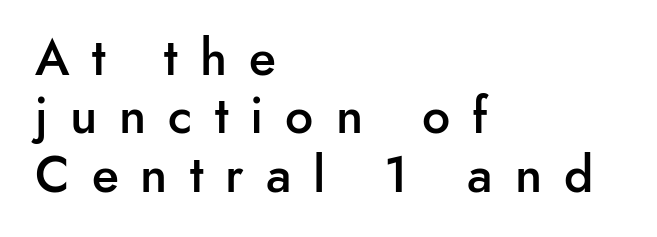
Q: Is the text bold? A: Semi-bold.
Q: Is the text italic (slanted)? A: No, it is upright.
Q: Is the typeface a serif or a sans-serif typeface? A: Sans-serif.
Q: Is the text underlined? A: No.
Q: How is the paragraph aligned? A: Left-aligned.
Q: Is the spacing between letters normal or unusually wide? A: Unusually wide.
Q: Width (condensed, normal, or wide)? A: Normal.
Q: Stroke contrast? A: Low.
Q: x-height? A: Small.
Q: Monospaced? A: No.
